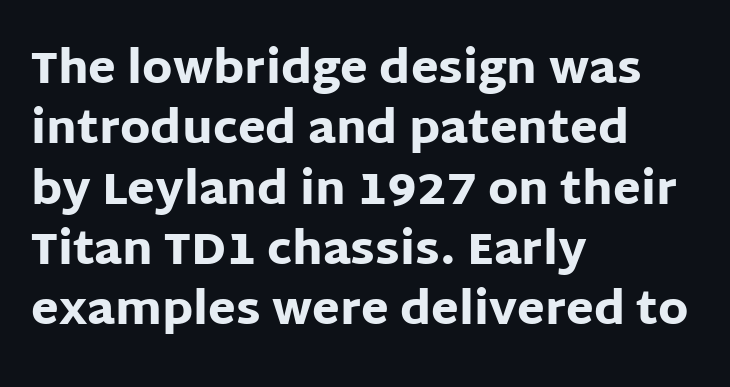
This is heavy type, rendered in bold. Unlike italic type, these characters show no tilt at all. No feet cap the strokes, marking this as sans-serif type. The foot of each line stays bare and open.
